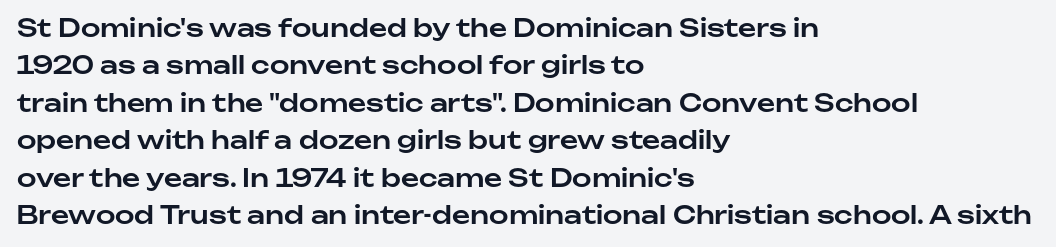
{"italic": "no", "underline": "no", "align": "left", "line_spacing": "normal", "line_spacing_ratio": 1.5, "letter_spacing": "normal", "letter_spacing_em": 0.0, "glyph_px": 25}
